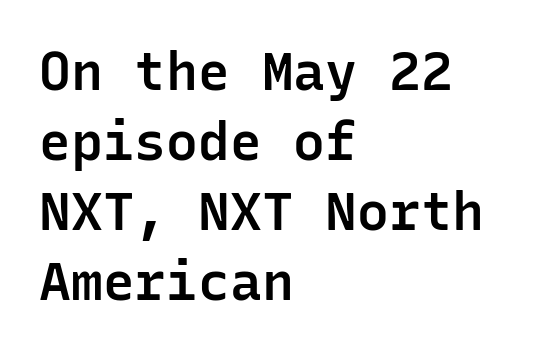
Q: Is the text bold? A: Semi-bold.
Q: Is the text italic (slanted)? A: No, it is upright.
Q: Is the typeface a serif or a sans-serif typeface? A: Sans-serif.
Q: Is the text underlined? A: No.
Q: How is the paragraph aligned? A: Left-aligned.
Q: Is the spacing between letters normal or unusually wide? A: Normal.
Q: Is the spacing between lines tight, normal or loose? A: Normal.
Q: Width (condensed, normal, or wide)? A: Normal.
Q: Stroke contrast? A: Low.
Q: x-height? A: Medium.
Q: Monospaced? A: Yes.
